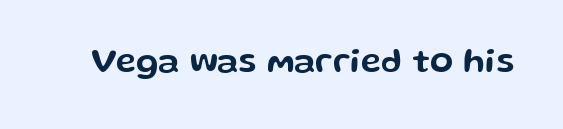
Q: Is the text italic (slanted)? A: No, it is upright.
Q: Is the typeface a serif or a sans-serif typeface? A: Sans-serif.
Q: Is the text underlined? A: No.
Q: Is the spacing between letters normal or unusually wide? A: Normal.
Q: Width (condensed, normal, or wide)? A: Wide.
Q: Stroke contrast? A: Low.
Q: x-height? A: Medium.
Q: Monospaced? A: No.
